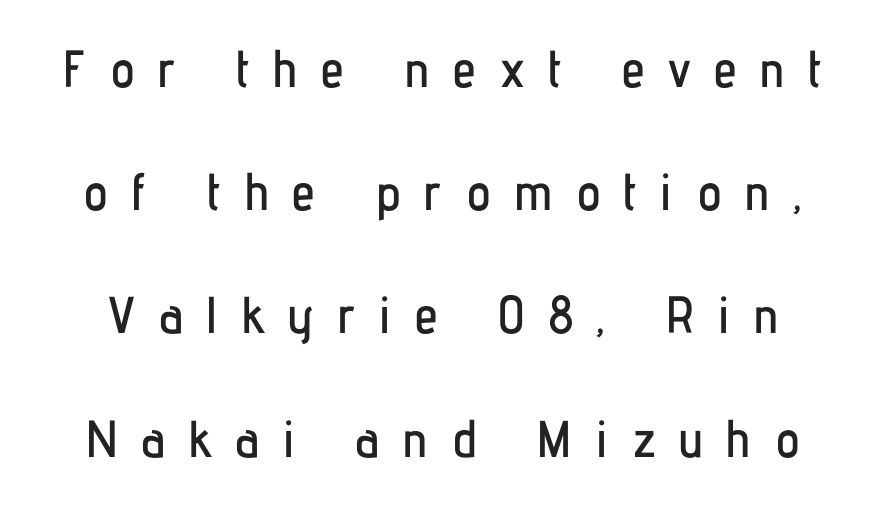
{"serif": "no", "italic": "no", "width": "condensed", "stroke_contrast": "low", "x_height": "medium", "monospaced": "no", "underline": "no", "line_spacing": "loose", "line_spacing_ratio": 2.37, "letter_spacing": "wide", "letter_spacing_em": 0.44, "glyph_px": 52}
